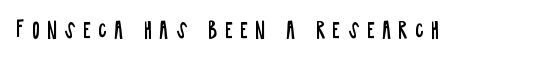
The image shows 21 px text type, upright; set unusually wide letter spacing (+0.34 em), not underlined.
